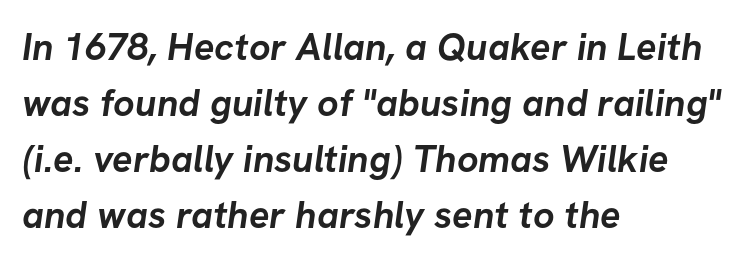
Q: Is the text bold? A: Yes.
Q: Is the typeface a serif or a sans-serif typeface? A: Sans-serif.
Q: Is the text underlined? A: No.
Q: How is the paragraph aligned? A: Left-aligned.
Q: Is the spacing between letters normal or unusually wide? A: Normal.
Q: Is the spacing between lines tight, normal or loose? A: Normal.
Q: Width (condensed, normal, or wide)? A: Normal.
Q: Stroke contrast? A: Low.
Q: x-height? A: Medium.
Q: Monospaced? A: No.
